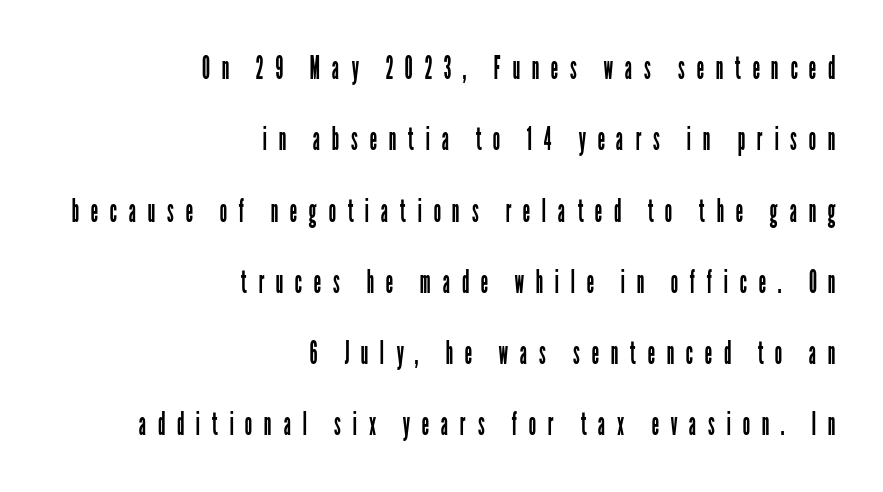
{"serif": "no", "italic": "no", "bold": "no", "weight": "regular", "width": "condensed", "stroke_contrast": "low", "x_height": "medium", "monospaced": "no", "underline": "no", "align": "right", "line_spacing": "loose", "line_spacing_ratio": 2.16, "letter_spacing": "wide", "letter_spacing_em": 0.35, "glyph_px": 33}
